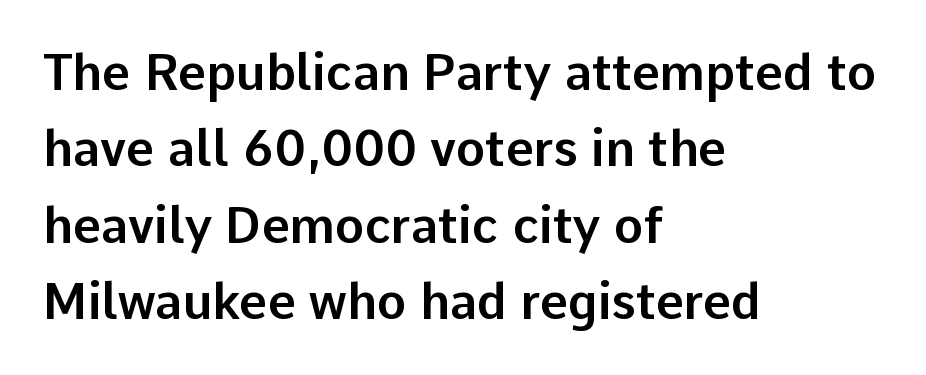
Q: Is the text italic (slanted)? A: No, it is upright.
Q: Is the typeface a serif or a sans-serif typeface? A: Sans-serif.
Q: Is the text underlined? A: No.
Q: How is the paragraph aligned? A: Left-aligned.
Q: Is the spacing between letters normal or unusually wide? A: Normal.
Q: Is the spacing between lines tight, normal or loose? A: Normal.
Q: Width (condensed, normal, or wide)? A: Normal.
Q: Stroke contrast? A: Low.
Q: x-height? A: Medium.
Q: Monospaced? A: No.
